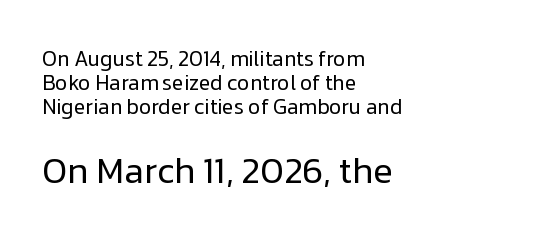
Q: Is the text bold? A: No.
Q: Is the text italic (slanted)? A: No, it is upright.
Q: Is the typeface a serif or a sans-serif typeface? A: Sans-serif.
Q: Is the text underlined? A: No.
Q: How is the paragraph aligned? A: Left-aligned.
Q: Is the spacing between letters normal or unusually wide? A: Normal.
Q: Is the spacing between lines tight, normal or loose? A: Tight.
Q: Which block of text is set in a larger size, the first (top) or the second (bottom)? A: The second (bottom) one.
Q: Width (condensed, normal, or wide)? A: Normal.
Q: Stroke contrast? A: Low.
Q: x-height? A: Medium.
Q: Monospaced? A: No.
